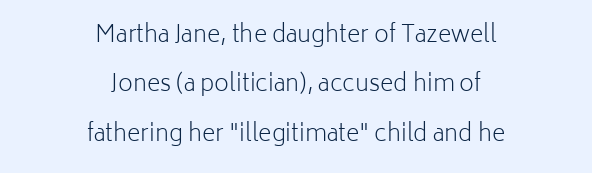
{"italic": "no", "bold": "no", "underline": "no", "align": "center", "line_spacing": "loose", "line_spacing_ratio": 2.15, "letter_spacing": "normal", "letter_spacing_em": 0.0, "glyph_px": 23}
